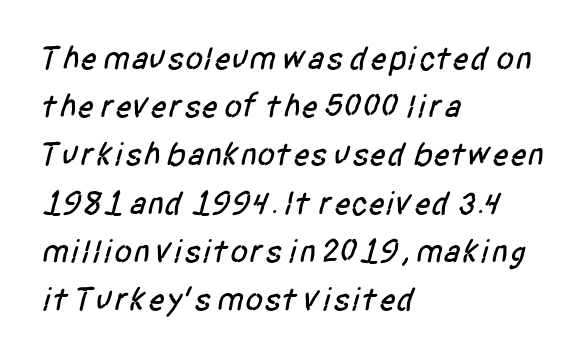
Type style note: lacks serifs. These lines are set flush left with a ragged right edge. One glance says typical: line gaps are just what's usual. Is the letter spacing exaggerated? No — it looks like the ordinary default. The rendering uses natural spacing where letterforms have individual widths. The specimen omits any rule beneath the text block's lines.
